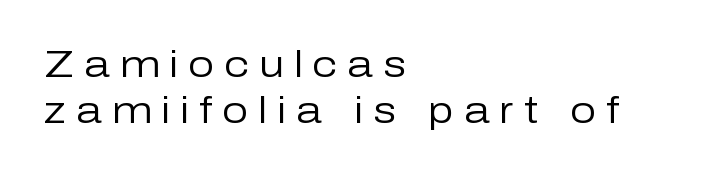
The image shows 37 px regular-weight sans-serif type, upright; set left-aligned, line spacing 1.23x, unusually wide letter spacing (+0.27 em), not underlined; low stroke contrast and a medium x-height.
